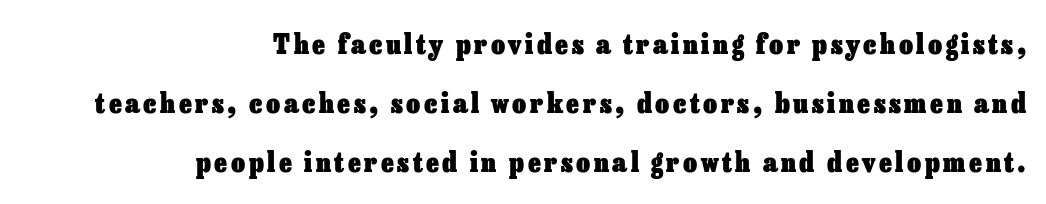
The leading is generous, giving the passage an open texture. Check the space under the baseline: it is left empty. Short and long lines alike share a common ending point at right. Does the lettering tilt? It doesn't — this is upright. The strokes are fattened all the way to bold.
